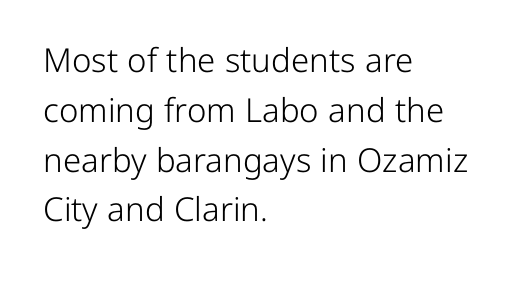
Q: Is the text bold? A: No.
Q: Is the text italic (slanted)? A: No, it is upright.
Q: Is the typeface a serif or a sans-serif typeface? A: Sans-serif.
Q: Is the text underlined? A: No.
Q: How is the paragraph aligned? A: Left-aligned.
Q: Is the spacing between letters normal or unusually wide? A: Normal.
Q: Is the spacing between lines tight, normal or loose? A: Normal.
Q: Width (condensed, normal, or wide)? A: Normal.
Q: Stroke contrast? A: Low.
Q: x-height? A: Medium.
Q: Monospaced? A: No.
